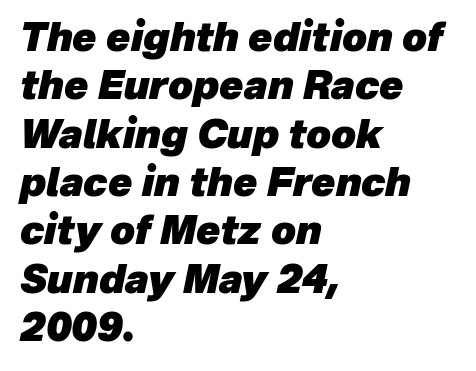
Thick stems and heavy bowls — unmistakably bold. A bare baseline throughout the passage. The face used here is proportionally spaced, like ordinary book or web type. Horizontally, the lines are justified to the leading edge only. Every character sits at an angle, as italics do.
